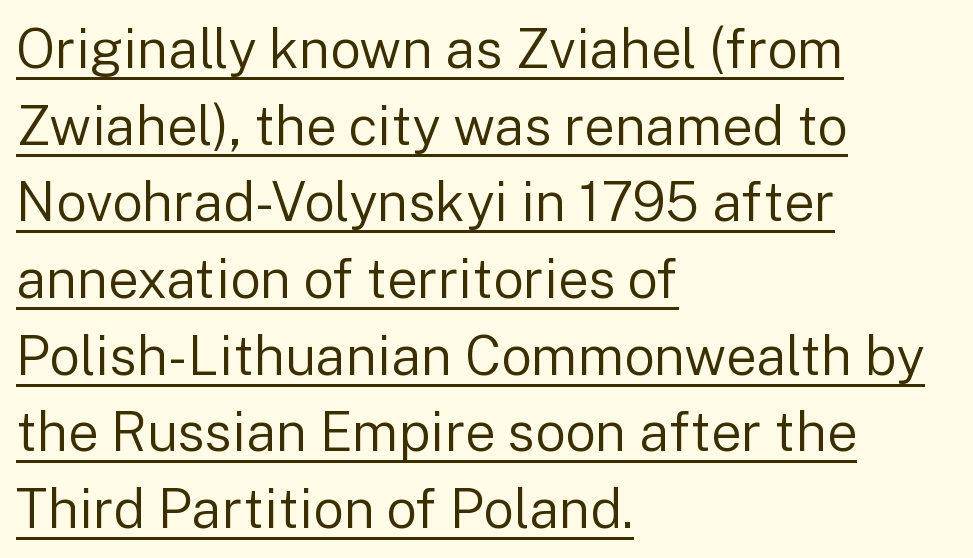
Q: Is the text bold? A: No.
Q: Is the text italic (slanted)? A: No, it is upright.
Q: Is the typeface a serif or a sans-serif typeface? A: Sans-serif.
Q: Is the text underlined? A: Yes.
Q: How is the paragraph aligned? A: Left-aligned.
Q: Is the spacing between letters normal or unusually wide? A: Normal.
Q: Is the spacing between lines tight, normal or loose? A: Normal.
Q: Width (condensed, normal, or wide)? A: Normal.
Q: Stroke contrast? A: Low.
Q: x-height? A: Medium.
Q: Monospaced? A: No.
